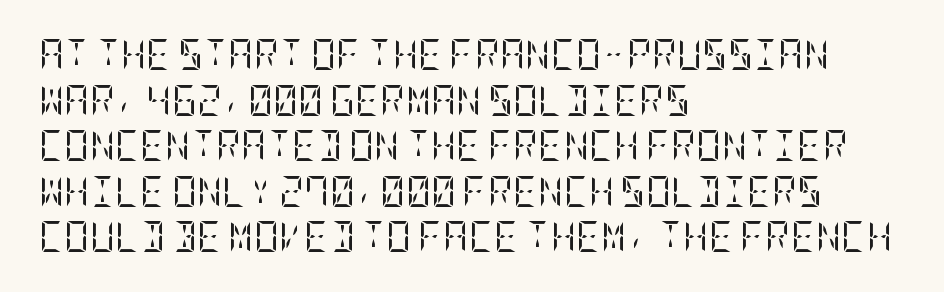
Q: Is the text bold? A: No.
Q: Is the text italic (slanted)? A: No, it is upright.
Q: Is the typeface a serif or a sans-serif typeface? A: Serif.
Q: Is the text underlined? A: No.
Q: How is the paragraph aligned? A: Left-aligned.
Q: Is the spacing between letters normal or unusually wide? A: Normal.
Q: Is the spacing between lines tight, normal or loose? A: Normal.
Q: Width (condensed, normal, or wide)? A: Condensed.
Q: Stroke contrast? A: Low.
Q: x-height? A: Large.
